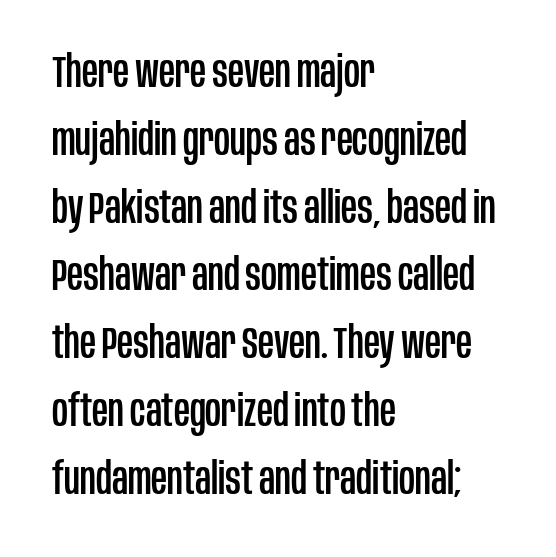
The image shows 44 px condensed sans-serif type, upright; set left-aligned, normal line spacing (1.54x), normal letter spacing, not underlined; low stroke contrast and a large x-height.
